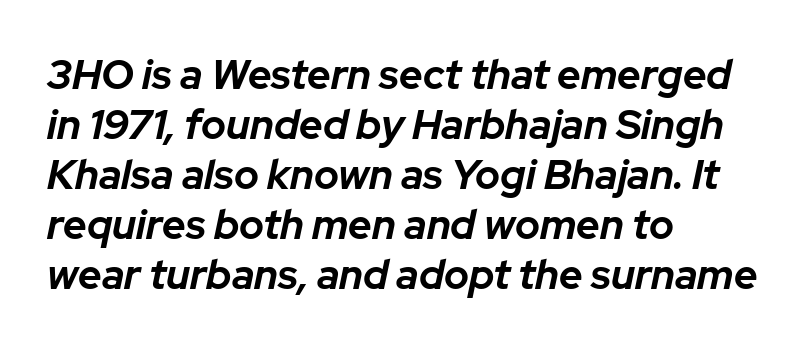
The image shows 41 px bold type, italic (leaning right); set left-aligned, line spacing 1.22x, normal letter spacing, not underlined; low stroke contrast and a medium x-height.
